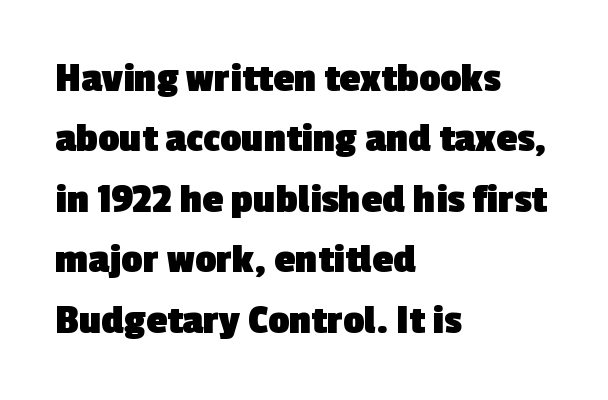
Q: Is the text bold? A: Yes.
Q: Is the typeface a serif or a sans-serif typeface? A: Sans-serif.
Q: Is the text underlined? A: No.
Q: How is the paragraph aligned? A: Left-aligned.
Q: Is the spacing between letters normal or unusually wide? A: Normal.
Q: Is the spacing between lines tight, normal or loose? A: Normal.
Q: Width (condensed, normal, or wide)? A: Normal.
Q: x-height? A: Medium.
Q: Monospaced? A: No.
